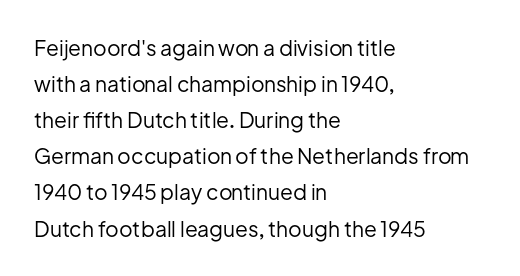
The image shows 21 px text type, upright; set left-aligned, line spacing 1.72x, normal letter spacing, not underlined.
